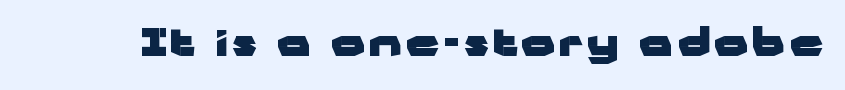
Q: Is the text bold? A: Yes.
Q: Is the text italic (slanted)? A: No, it is upright.
Q: Is the typeface a serif or a sans-serif typeface? A: Sans-serif.
Q: Is the text underlined? A: No.
Q: Width (condensed, normal, or wide)? A: Wide.
Q: Stroke contrast? A: Low.
Q: x-height? A: Medium.
Q: Monospaced? A: No.
